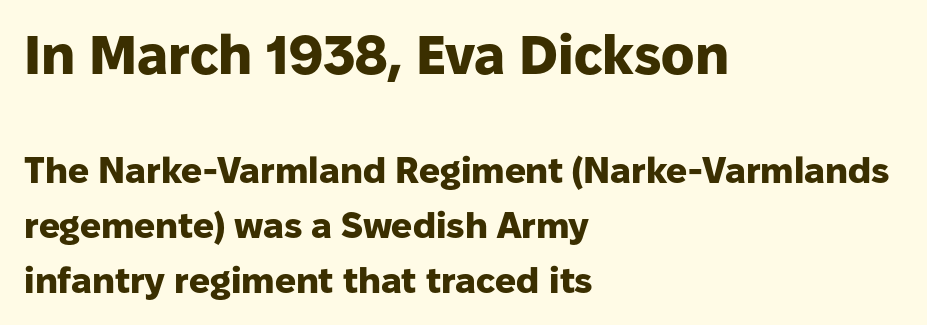
{"serif": "no", "italic": "no", "bold": "yes", "weight": "heavy", "width": "normal", "stroke_contrast": "low", "x_height": "medium", "monospaced": "no", "underline": "no", "align": "left", "line_spacing": "normal", "line_spacing_ratio": 1.48, "letter_spacing": "normal", "letter_spacing_em": 0.0, "larger_block": "first", "size_ratio": 1.49, "glyph_px": 55}
